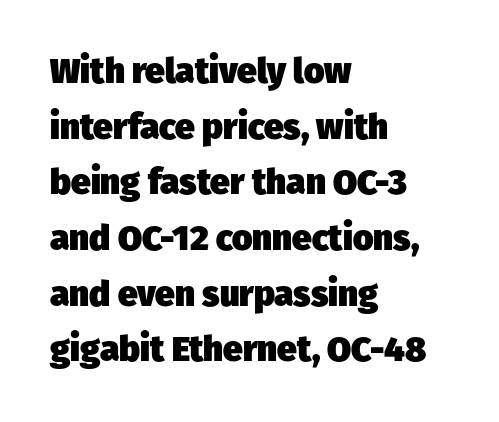
{"serif": "no", "bold": "yes", "weight": "heavy", "width": "normal", "stroke_contrast": "low", "x_height": "medium", "monospaced": "no", "underline": "no", "align": "left", "line_spacing": "normal", "line_spacing_ratio": 1.59, "letter_spacing": "normal", "letter_spacing_em": 0.0, "glyph_px": 35}
